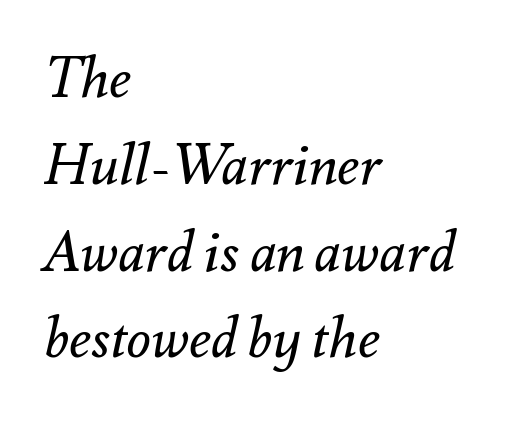
The image shows 56 px regular-weight type, italic (leaning right); set left-aligned, normal line spacing (1.55x), normal letter spacing, not underlined; medium stroke contrast and a small x-height.
